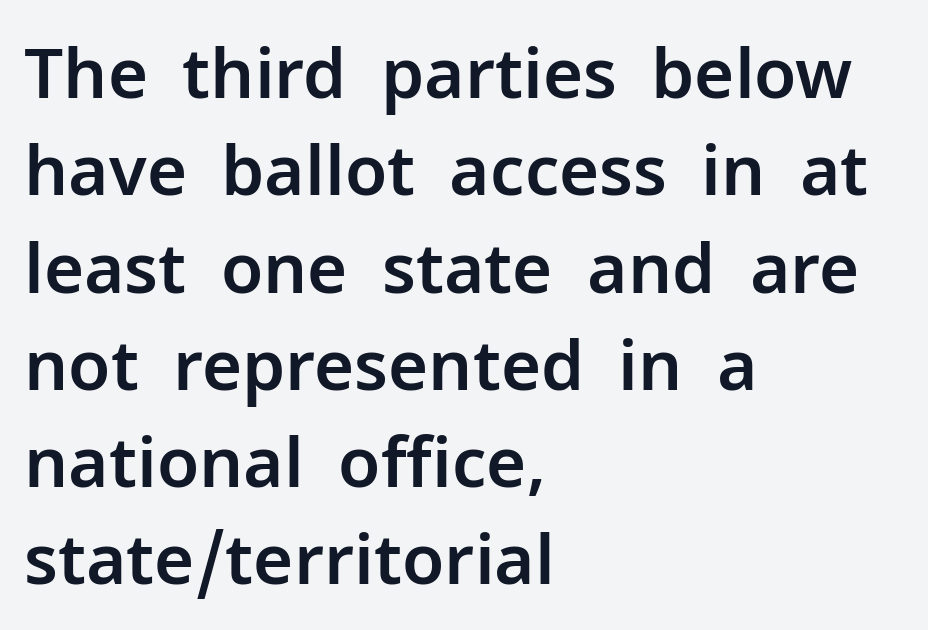
{"serif": "no", "italic": "no", "width": "normal", "stroke_contrast": "low", "x_height": "medium", "monospaced": "no", "underline": "no", "align": "left", "line_spacing": "normal", "line_spacing_ratio": 1.41, "letter_spacing": "normal", "letter_spacing_em": 0.0, "glyph_px": 69}
